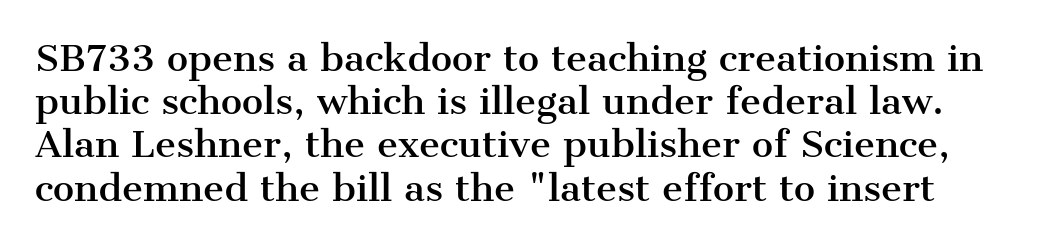
{"serif": "yes", "italic": "no", "width": "normal", "stroke_contrast": "medium", "x_height": "medium", "monospaced": "no", "underline": "no", "line_spacing_ratio": 1.2, "letter_spacing": "normal", "letter_spacing_em": 0.0, "glyph_px": 36}
